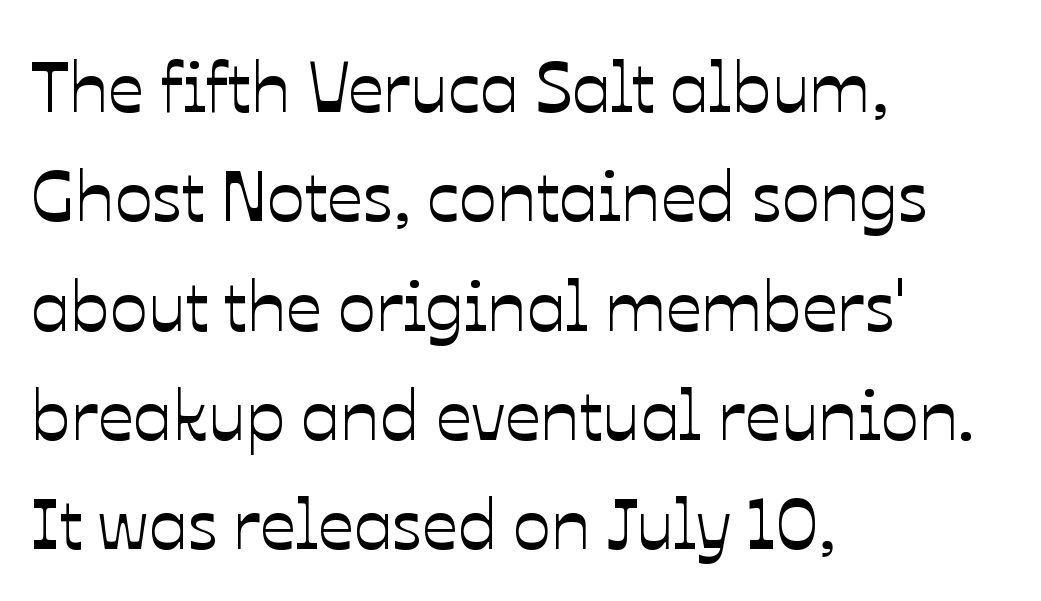
{"italic": "no", "width": "normal", "stroke_contrast": "low", "x_height": "medium", "monospaced": "no", "underline": "no", "align": "left", "line_spacing": "normal", "line_spacing_ratio": 1.54, "letter_spacing": "normal", "letter_spacing_em": 0.0, "glyph_px": 71}
